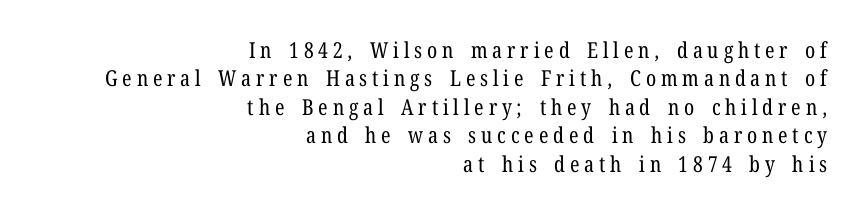
The image shows 22 px text type, upright; set right-aligned, normal line spacing (1.29x), unusually wide letter spacing (+0.22 em), not underlined.
